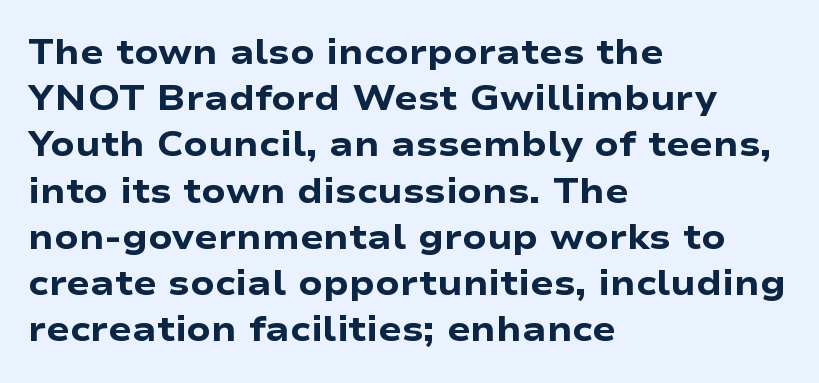
Q: Is the text bold? A: Yes.
Q: Is the text italic (slanted)? A: No, it is upright.
Q: Is the typeface a serif or a sans-serif typeface? A: Sans-serif.
Q: Is the text underlined? A: No.
Q: How is the paragraph aligned? A: Left-aligned.
Q: Is the spacing between letters normal or unusually wide? A: Normal.
Q: Is the spacing between lines tight, normal or loose? A: Normal.
Q: Width (condensed, normal, or wide)? A: Wide.
Q: Stroke contrast? A: Low.
Q: x-height? A: Medium.
Q: Monospaced? A: No.
